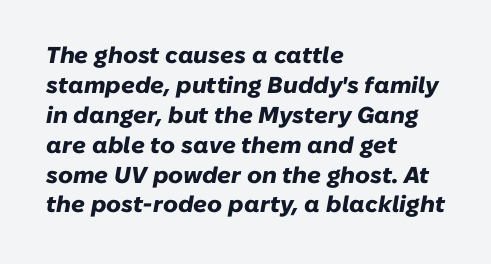
The image shows 23 px bold type, italic (leaning right); set left-aligned, normal line spacing (1.3x), normal letter spacing, not underlined.
